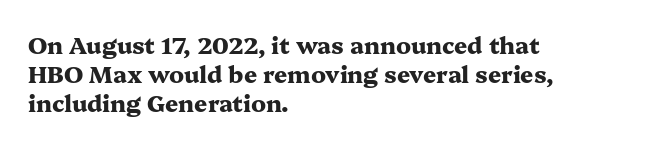
Is the block centered? No — it sits flush against the left margin. Strong, thick strokes mark this as bold type. Plain, unruled lines of type. Nothing unusual about the tracking: characters are spaced as the font intends. When letters stand straight like this, we call the style roman or upright. One glance says typical: line gaps are just what's usual.
